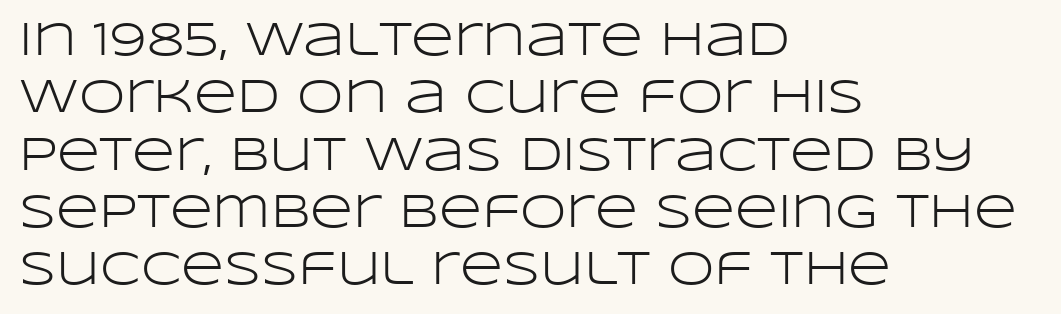
{"serif": "no", "italic": "no", "bold": "no", "weight": "light", "width": "wide", "stroke_contrast": "low", "x_height": "large", "monospaced": "no", "underline": "no", "align": "left", "line_spacing_ratio": 1.22, "letter_spacing": "normal", "letter_spacing_em": 0.0, "glyph_px": 47}
